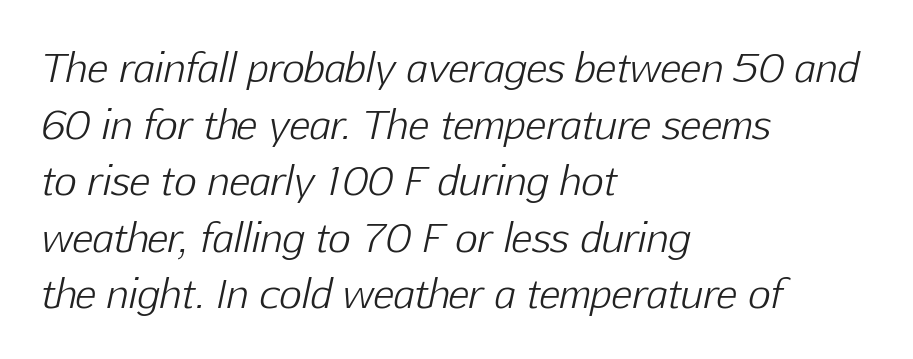
Each letter keeps its own natural width here, so spacing adapts to shape. Italic? Definitely — the glyphs are oblique. Here the glyphs are tracked normally, forming tight word shapes. Nobody drew a line under any word here. The block of text has a typical density, with ordinary space between rows.
